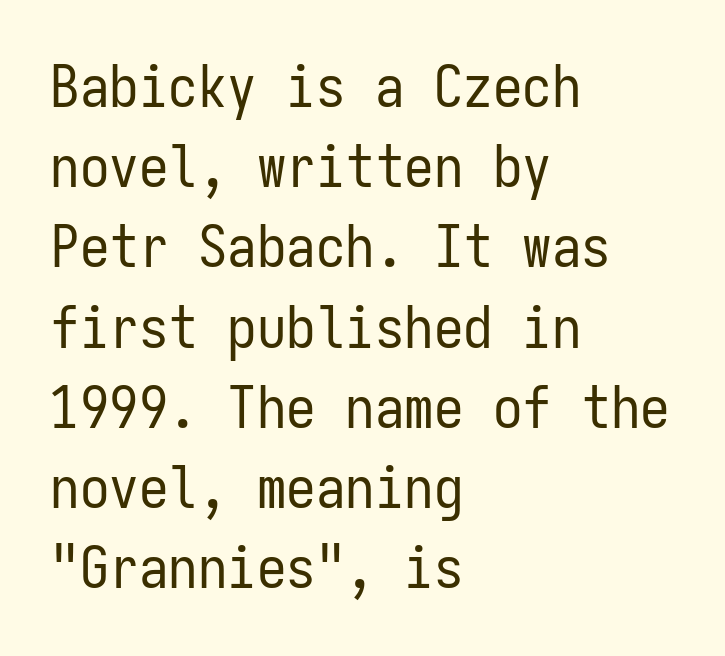
Q: Is the text bold? A: No.
Q: Is the text italic (slanted)? A: No, it is upright.
Q: Is the typeface a serif or a sans-serif typeface? A: Sans-serif.
Q: Is the text underlined? A: No.
Q: How is the paragraph aligned? A: Left-aligned.
Q: Is the spacing between letters normal or unusually wide? A: Normal.
Q: Is the spacing between lines tight, normal or loose? A: Normal.
Q: Width (condensed, normal, or wide)? A: Condensed.
Q: Stroke contrast? A: Low.
Q: x-height? A: Medium.
Q: Monospaced? A: Yes.
